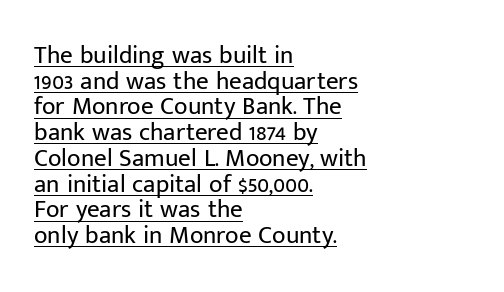
Q: Is the text bold? A: No.
Q: Is the text italic (slanted)? A: No, it is upright.
Q: Is the text underlined? A: Yes.
Q: How is the paragraph aligned? A: Left-aligned.
Q: Is the spacing between letters normal or unusually wide? A: Normal.
Q: Is the spacing between lines tight, normal or loose? A: Tight.
